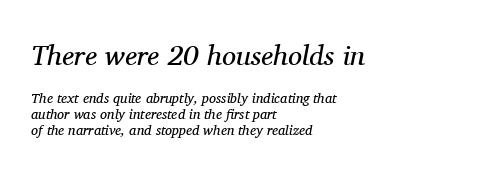
The image shows 28 px regular-weight serif type, italic (leaning right); set left-aligned, line spacing 1.16x, normal letter spacing, not underlined; the first (top) block is 2.0x larger; medium stroke contrast and a medium x-height.
